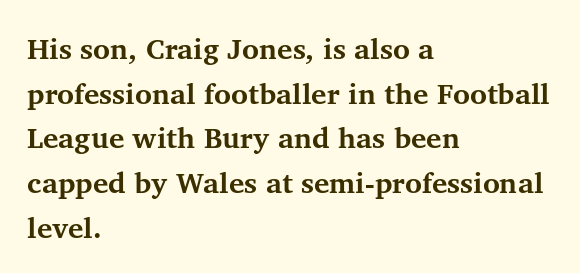
Q: Is the text bold? A: Yes.
Q: Is the text italic (slanted)? A: No, it is upright.
Q: Is the typeface a serif or a sans-serif typeface? A: Serif.
Q: Is the text underlined? A: No.
Q: How is the paragraph aligned? A: Left-aligned.
Q: Is the spacing between letters normal or unusually wide? A: Normal.
Q: Is the spacing between lines tight, normal or loose? A: Normal.
Q: Width (condensed, normal, or wide)? A: Normal.
Q: Stroke contrast? A: Medium.
Q: x-height? A: Medium.
Q: Monospaced? A: No.
